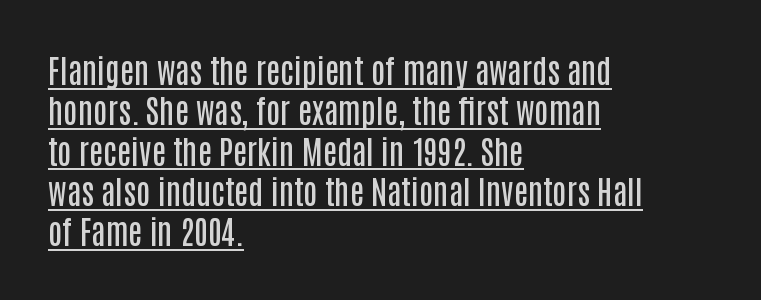
Q: Is the text bold? A: Semi-bold.
Q: Is the text italic (slanted)? A: No, it is upright.
Q: Is the typeface a serif or a sans-serif typeface? A: Sans-serif.
Q: Is the text underlined? A: Yes.
Q: How is the paragraph aligned? A: Left-aligned.
Q: Is the spacing between letters normal or unusually wide? A: Normal.
Q: Is the spacing between lines tight, normal or loose? A: Normal.
Q: Width (condensed, normal, or wide)? A: Condensed.
Q: Stroke contrast? A: Low.
Q: x-height? A: Large.
Q: Monospaced? A: No.
